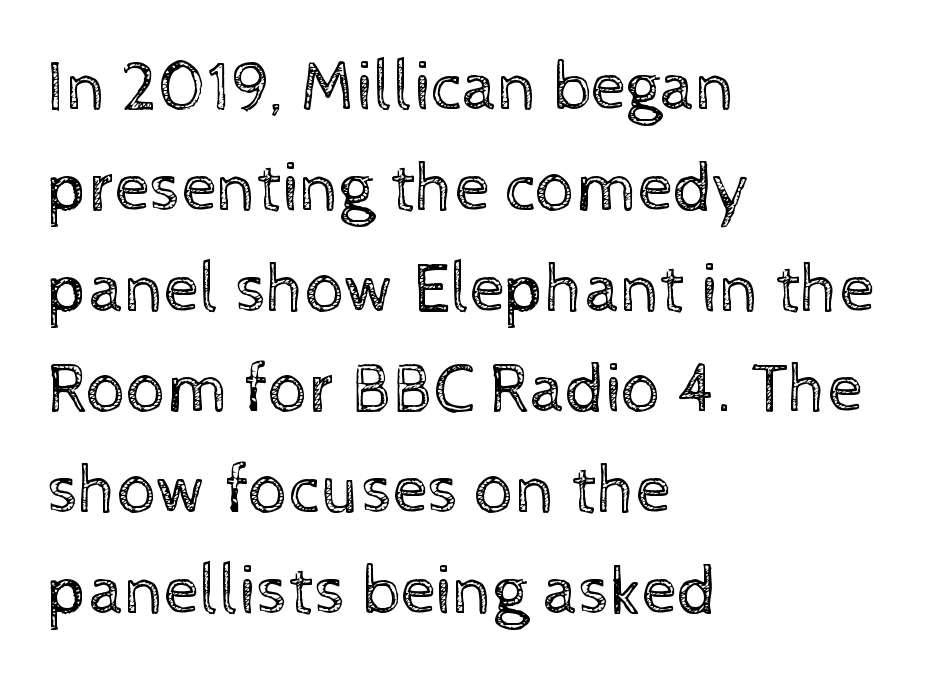
The image shows 70 px regular-weight type, upright; set left-aligned, normal line spacing (1.44x), normal letter spacing, not underlined; a medium x-height.
